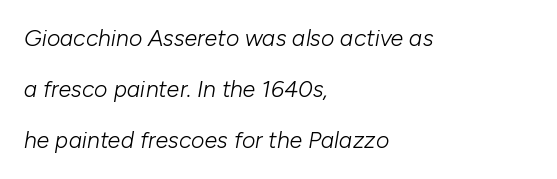
The image shows 23 px text type, italic (leaning right); set left-aligned, loose line spacing (2.22x), normal letter spacing, not underlined.
